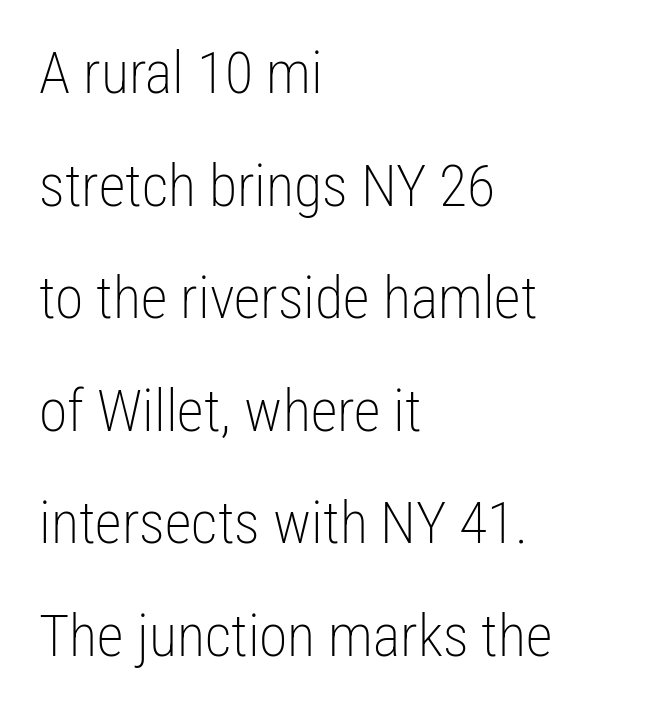
{"serif": "no", "italic": "no", "bold": "no", "weight": "light", "width": "condensed", "stroke_contrast": "low", "x_height": "medium", "monospaced": "no", "underline": "no", "align": "left", "line_spacing": "loose", "line_spacing_ratio": 1.94, "letter_spacing": "normal", "letter_spacing_em": 0.0, "glyph_px": 58}
